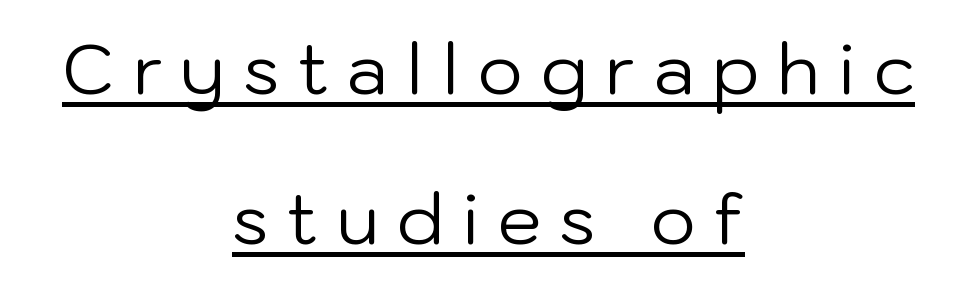
{"serif": "no", "italic": "no", "bold": "no", "weight": "regular", "width": "normal", "stroke_contrast": "low", "x_height": "medium", "monospaced": "no", "underline": "yes", "align": "center", "line_spacing": "loose", "line_spacing_ratio": 2.15, "letter_spacing": "wide", "letter_spacing_em": 0.26, "glyph_px": 70}
